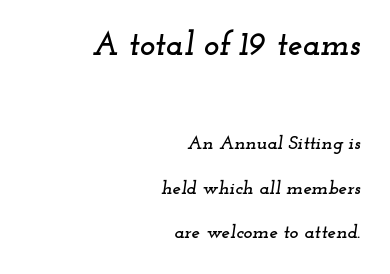
Q: Is the text italic (slanted)? A: Yes, it leans right by about 12 degrees.
Q: Is the typeface a serif or a sans-serif typeface? A: Serif.
Q: Is the text underlined? A: No.
Q: How is the paragraph aligned? A: Right-aligned.
Q: Is the spacing between letters normal or unusually wide? A: Normal.
Q: Is the spacing between lines tight, normal or loose? A: Loose.
Q: Which block of text is set in a larger size, the first (top) or the second (bottom)? A: The first (top) one.
Q: Width (condensed, normal, or wide)? A: Wide.
Q: Stroke contrast? A: Low.
Q: x-height? A: Small.
Q: Monospaced? A: No.
